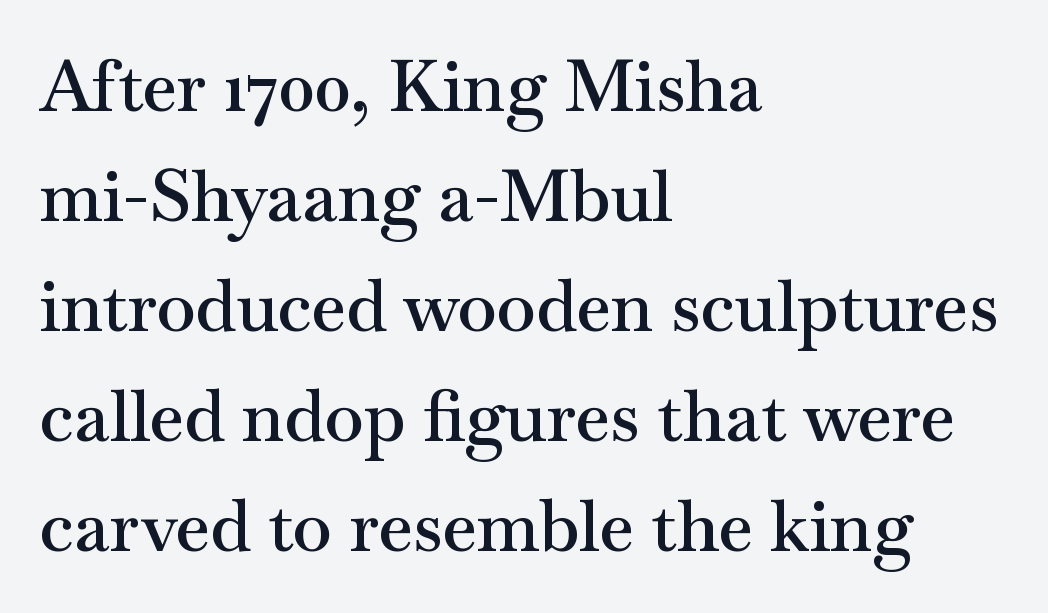
The image shows 71 px semibold, wide serif type, upright; set left-aligned, normal line spacing (1.55x), normal letter spacing, not underlined; medium stroke contrast and a small x-height.
